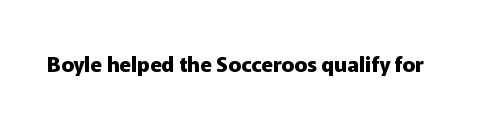
Q: Is the text bold? A: Yes.
Q: Is the text italic (slanted)? A: No, it is upright.
Q: Is the text underlined? A: No.
Q: Is the spacing between letters normal or unusually wide? A: Normal.
